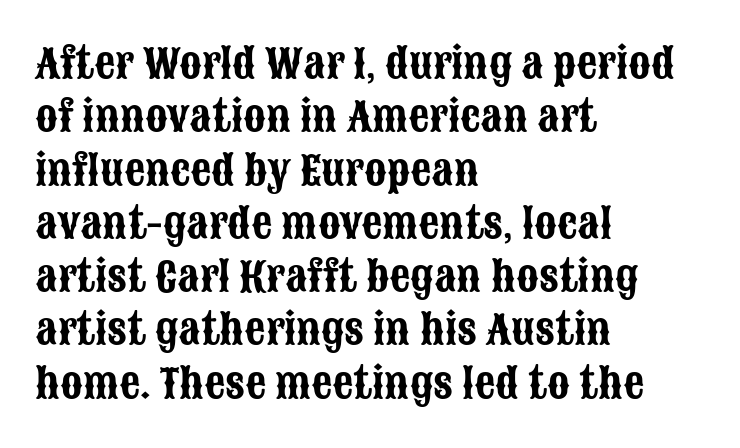
The image shows 41 px condensed sans-serif type, upright; set left-aligned, normal line spacing (1.3x), normal letter spacing, not underlined; low stroke contrast and a large x-height.
